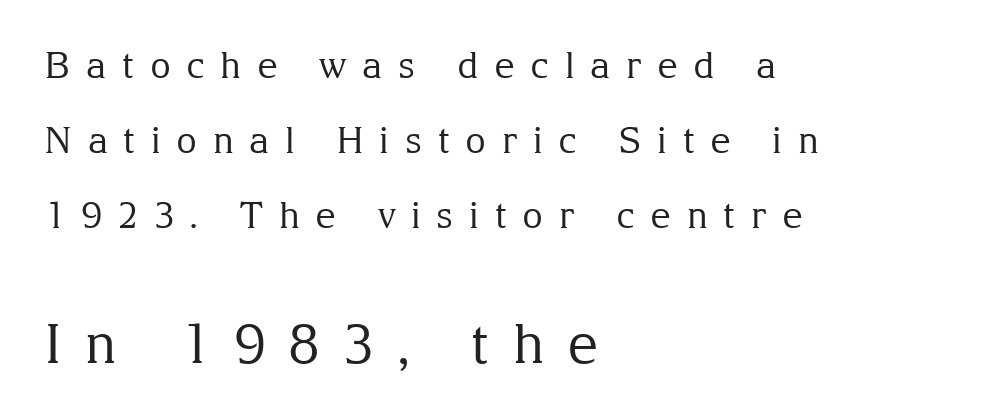
Q: Is the text bold? A: No.
Q: Is the text italic (slanted)? A: No, it is upright.
Q: Is the typeface a serif or a sans-serif typeface? A: Serif.
Q: Is the text underlined? A: No.
Q: How is the paragraph aligned? A: Left-aligned.
Q: Is the spacing between letters normal or unusually wide? A: Unusually wide.
Q: Is the spacing between lines tight, normal or loose? A: Loose.
Q: Which block of text is set in a larger size, the first (top) or the second (bottom)? A: The second (bottom) one.
Q: Width (condensed, normal, or wide)? A: Normal.
Q: Stroke contrast? A: Medium.
Q: x-height? A: Medium.
Q: Monospaced? A: No.
